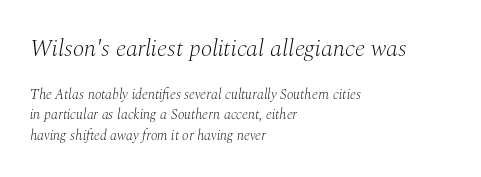
Q: Is the text bold? A: No.
Q: Is the text italic (slanted)? A: Yes, it leans right by about 10 degrees.
Q: Is the text underlined? A: No.
Q: How is the paragraph aligned? A: Left-aligned.
Q: Is the spacing between letters normal or unusually wide? A: Normal.
Q: Is the spacing between lines tight, normal or loose? A: Normal.
Q: Which block of text is set in a larger size, the first (top) or the second (bottom)? A: The first (top) one.
